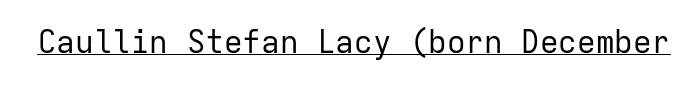
Check where the strokes stop: nothing finishes them off — pure sans. Students, observe the line beneath the letters — that is underlining. The type is set solid horizontally, with unmodified tracking. Is this a fixed-width face? Yes — each glyph sits in an identical cell. The specimen reads as upright at a glance. The strokes are not fattened; the text isn't bold.
